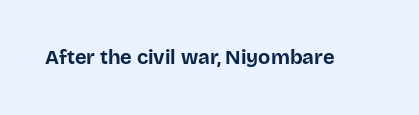
The image shows 20 px bold type, upright; set normal letter spacing, not underlined.
